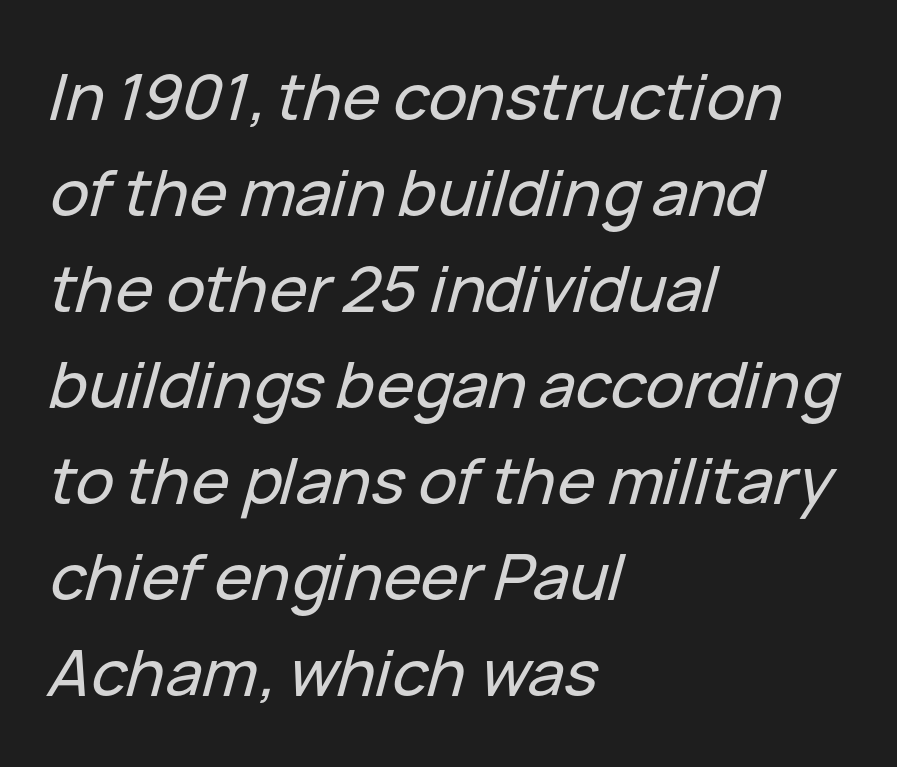
The image shows 64 px text type, italic (leaning right); set left-aligned, normal line spacing (1.5x), normal letter spacing, not underlined; low stroke contrast and a medium x-height.
